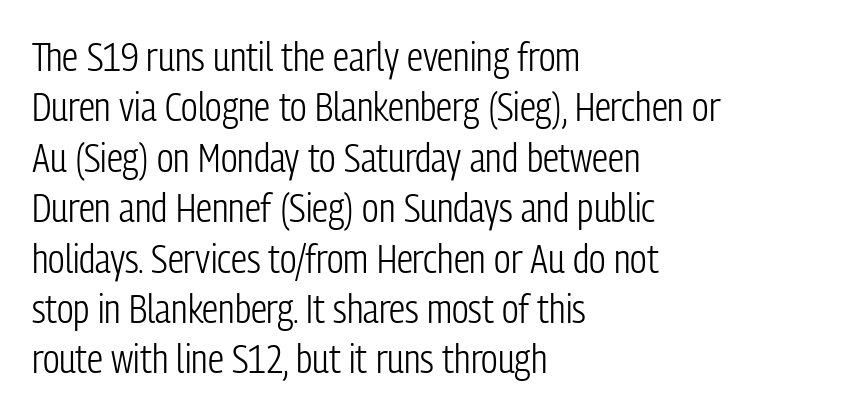
Q: Is the text bold? A: No.
Q: Is the text italic (slanted)? A: No, it is upright.
Q: Is the typeface a serif or a sans-serif typeface? A: Sans-serif.
Q: Is the text underlined? A: No.
Q: How is the paragraph aligned? A: Left-aligned.
Q: Is the spacing between letters normal or unusually wide? A: Normal.
Q: Is the spacing between lines tight, normal or loose? A: Normal.
Q: Width (condensed, normal, or wide)? A: Condensed.
Q: Stroke contrast? A: Low.
Q: x-height? A: Medium.
Q: Monospaced? A: No.
